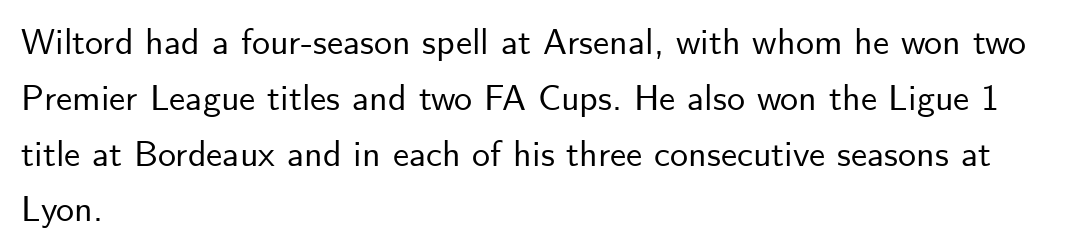
Q: Is the text italic (slanted)? A: No, it is upright.
Q: Is the typeface a serif or a sans-serif typeface? A: Sans-serif.
Q: Is the text underlined? A: No.
Q: How is the paragraph aligned? A: Left-aligned.
Q: Is the spacing between letters normal or unusually wide? A: Normal.
Q: Is the spacing between lines tight, normal or loose? A: Normal.
Q: Width (condensed, normal, or wide)? A: Normal.
Q: Stroke contrast? A: Low.
Q: x-height? A: Small.
Q: Monospaced? A: No.
